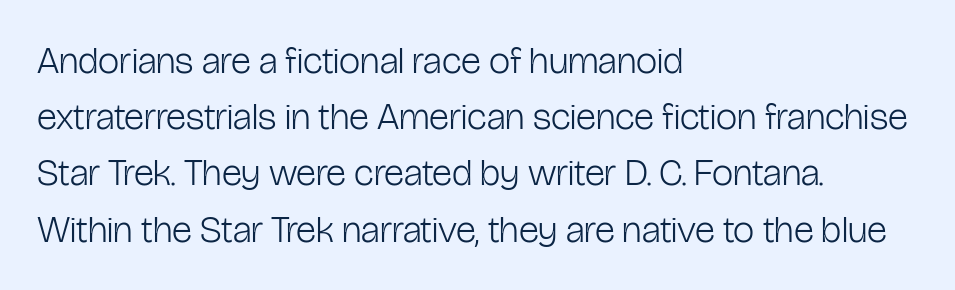
Q: Is the text bold? A: No.
Q: Is the text italic (slanted)? A: No, it is upright.
Q: Is the typeface a serif or a sans-serif typeface? A: Sans-serif.
Q: Is the text underlined? A: No.
Q: How is the paragraph aligned? A: Left-aligned.
Q: Is the spacing between letters normal or unusually wide? A: Normal.
Q: Is the spacing between lines tight, normal or loose? A: Normal.
Q: Width (condensed, normal, or wide)? A: Condensed.
Q: Stroke contrast? A: Low.
Q: x-height? A: Medium.
Q: Monospaced? A: No.
